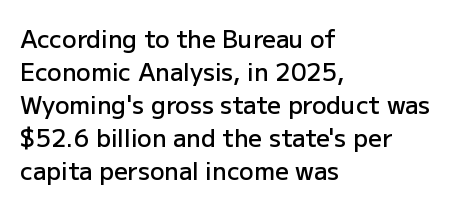
Leading: standard. The passage shown is semibold, sitting just below true bold. Descenders are the only things crossing below the line. Inter-character spacing is left at the font's built-in metrics. Notice how the stems are strictly vertical — no italics here.
